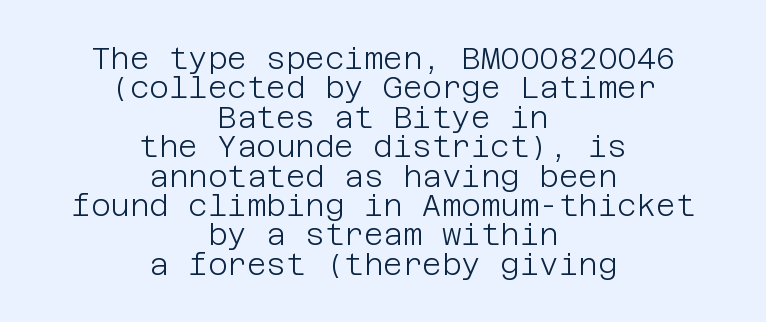
The image shows 30 px light sans-serif type, upright; set centered, tight line spacing (0.98x), normal letter spacing, not underlined; low stroke contrast and a large x-height.
